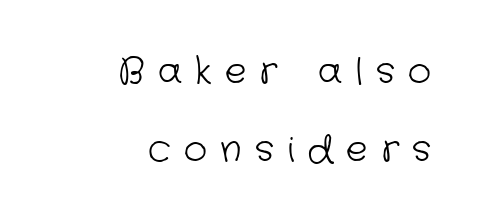
Q: Is the text bold? A: No.
Q: Is the typeface a serif or a sans-serif typeface? A: Sans-serif.
Q: Is the text underlined? A: No.
Q: How is the paragraph aligned? A: Right-aligned.
Q: Is the spacing between letters normal or unusually wide? A: Unusually wide.
Q: Is the spacing between lines tight, normal or loose? A: Loose.
Q: Width (condensed, normal, or wide)? A: Normal.
Q: Stroke contrast? A: Low.
Q: x-height? A: Medium.
Q: Monospaced? A: No.
